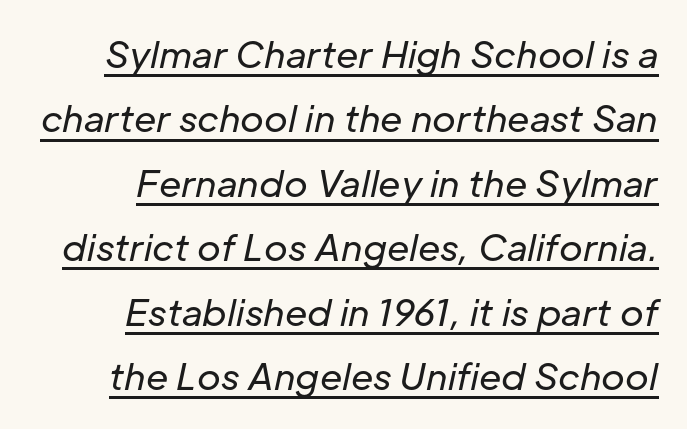
{"italic": "yes", "lean": "right", "slant_degrees": 12, "bold": "no", "weight": "regular", "width": "normal", "stroke_contrast": "low", "x_height": "medium", "monospaced": "no", "underline": "yes", "align": "right", "line_spacing_ratio": 1.79, "letter_spacing": "normal", "letter_spacing_em": 0.0, "glyph_px": 36}
